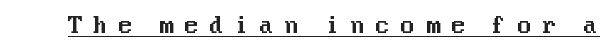
The image shows 22 px text type, upright; set unusually wide letter spacing (+0.45 em), underlined.
